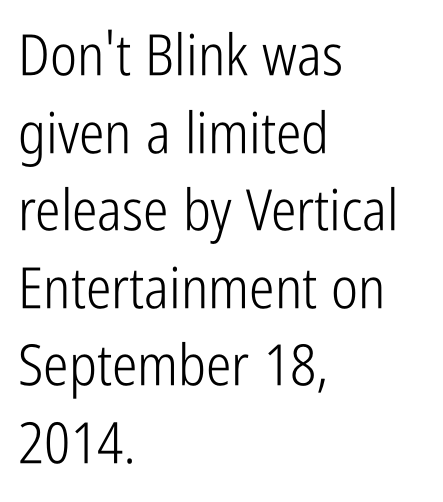
The letterforms sit at book weight or below. Style check: upright. Quick note: underline off. Each letter keeps its own natural width here, so spacing adapts to shape. These lines sit exactly where default settings would place them.
